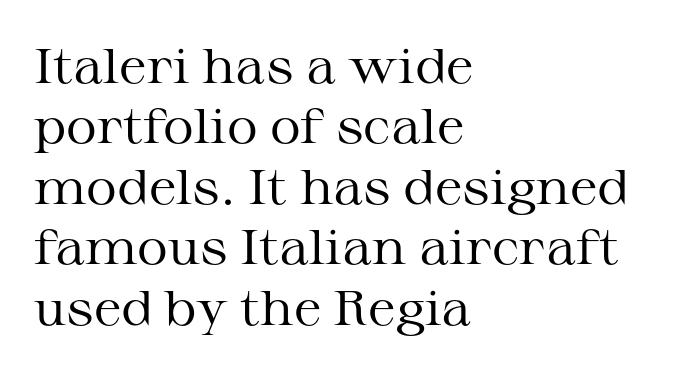
{"serif": "yes", "italic": "no", "bold": "no", "weight": "regular", "width": "wide", "stroke_contrast": "medium", "x_height": "medium", "monospaced": "no", "underline": "no", "align": "left", "line_spacing": "normal", "line_spacing_ratio": 1.26, "letter_spacing": "normal", "letter_spacing_em": 0.0, "glyph_px": 48}
